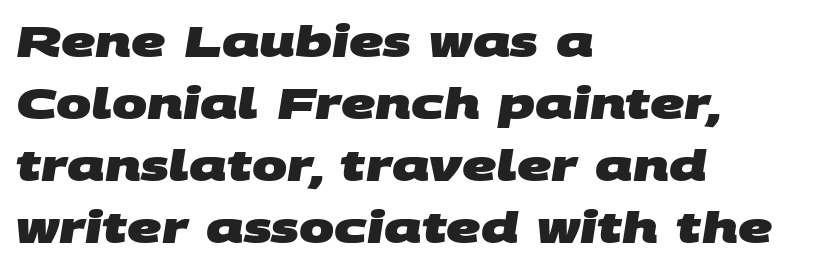
{"serif": "no", "bold": "yes", "weight": "heavy", "width": "wide", "stroke_contrast": "medium", "x_height": "large", "monospaced": "no", "underline": "no", "align": "left", "line_spacing": "normal", "line_spacing_ratio": 1.48, "letter_spacing": "normal", "letter_spacing_em": 0.0, "glyph_px": 42}
